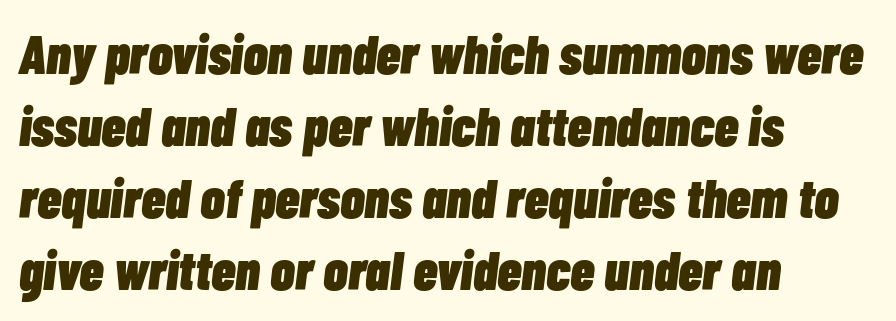
The image shows 55 px heavy, condensed type, italic (leaning right); set left-aligned, normal line spacing (1.31x), normal letter spacing, not underlined; low stroke contrast and a medium x-height.
